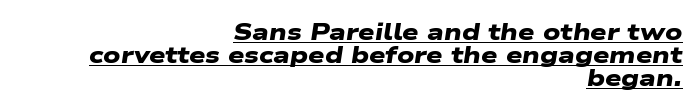
{"bold": "yes", "underline": "yes", "align": "right", "line_spacing": "tight", "line_spacing_ratio": 1.01, "letter_spacing": "normal", "letter_spacing_em": 0.0, "glyph_px": 23}
